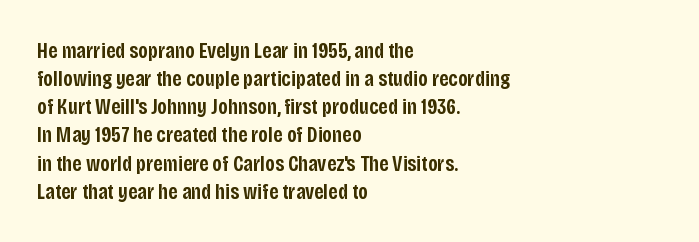
Q: Is the text bold? A: Semi-bold.
Q: Is the text italic (slanted)? A: No, it is upright.
Q: Is the text underlined? A: No.
Q: How is the paragraph aligned? A: Left-aligned.
Q: Is the spacing between letters normal or unusually wide? A: Normal.
Q: Is the spacing between lines tight, normal or loose? A: Normal.
